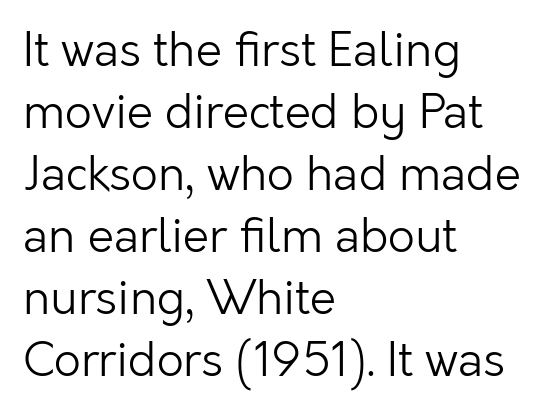
Q: Is the text bold? A: No.
Q: Is the text italic (slanted)? A: No, it is upright.
Q: Is the typeface a serif or a sans-serif typeface? A: Sans-serif.
Q: Is the text underlined? A: No.
Q: How is the paragraph aligned? A: Left-aligned.
Q: Is the spacing between letters normal or unusually wide? A: Normal.
Q: Is the spacing between lines tight, normal or loose? A: Normal.
Q: Width (condensed, normal, or wide)? A: Normal.
Q: Stroke contrast? A: Low.
Q: x-height? A: Medium.
Q: Monospaced? A: No.
